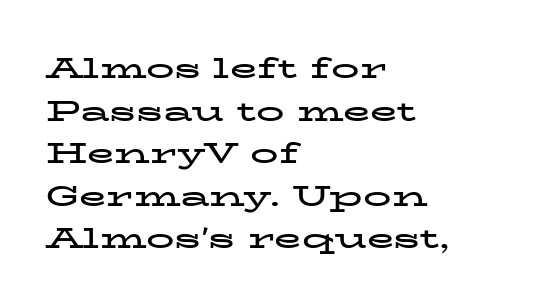
{"serif": "yes", "italic": "no", "bold": "yes", "weight": "bold", "width": "wide", "stroke_contrast": "low", "x_height": "medium", "monospaced": "no", "underline": "no", "align": "left", "line_spacing": "normal", "line_spacing_ratio": 1.52, "letter_spacing": "normal", "letter_spacing_em": 0.0, "glyph_px": 28}
